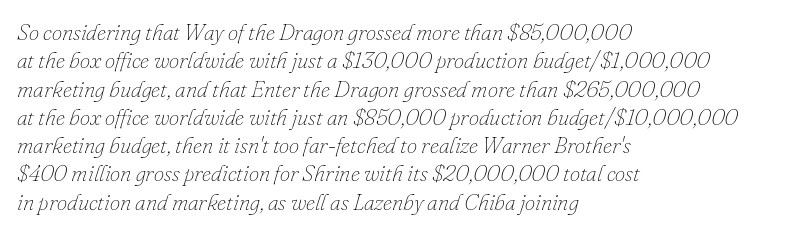
Heaviness? Minimal to ordinary, like unemphasized prose. This is oblique type, the kind used for emphasis or titles. Nothing unusual about the tracking: characters are spaced as the font intends. The text block is weighted toward the left margin, trailing off unevenly rightward.
